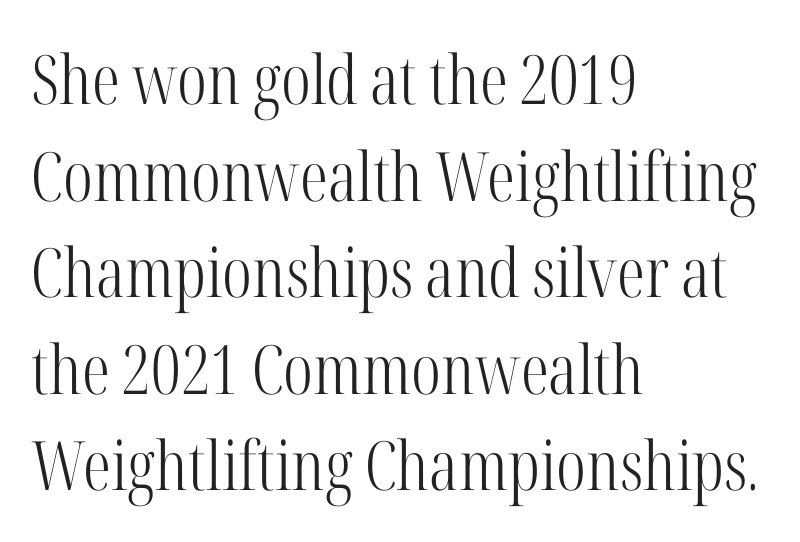
{"serif": "yes", "italic": "no", "bold": "no", "weight": "light", "width": "condensed", "stroke_contrast": "high", "x_height": "medium", "monospaced": "no", "underline": "no", "align": "left", "line_spacing": "normal", "line_spacing_ratio": 1.42, "letter_spacing": "normal", "letter_spacing_em": 0.0, "glyph_px": 68}
